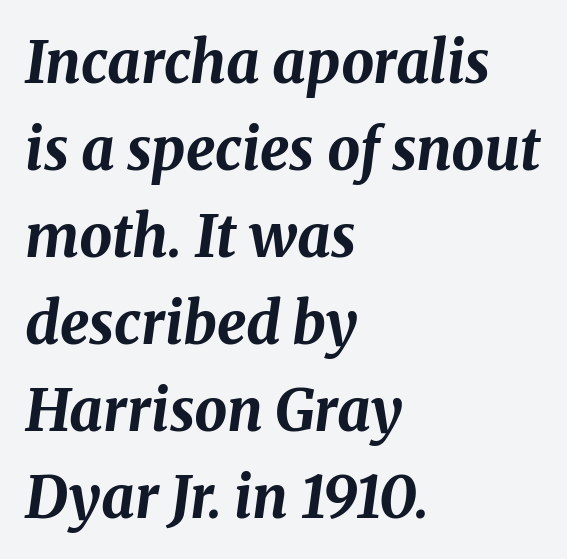
{"italic": "yes", "lean": "right", "slant_degrees": 8, "bold": "yes", "weight": "bold", "width": "normal", "stroke_contrast": "medium", "x_height": "medium", "monospaced": "no", "underline": "no", "align": "left", "line_spacing": "normal", "line_spacing_ratio": 1.5, "letter_spacing": "normal", "letter_spacing_em": 0.0, "glyph_px": 58}
